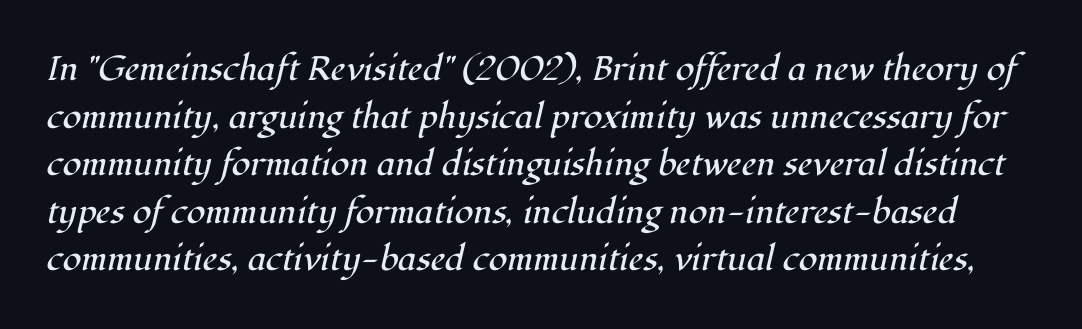
{"serif": "yes", "italic": "yes", "lean": "right", "slant_degrees": 12, "bold": "no", "weight": "regular", "width": "normal", "stroke_contrast": "high", "x_height": "medium", "monospaced": "no", "underline": "no", "line_spacing": "normal", "line_spacing_ratio": 1.4, "letter_spacing": "normal", "letter_spacing_em": 0.0, "glyph_px": 34}
